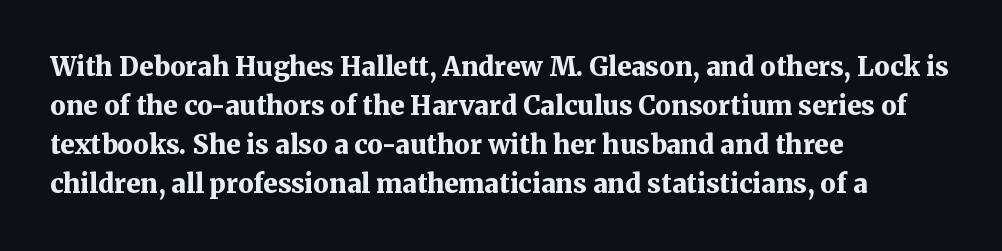
Q: Is the text bold? A: Yes.
Q: Is the text italic (slanted)? A: No, it is upright.
Q: Is the text underlined? A: No.
Q: How is the paragraph aligned? A: Left-aligned.
Q: Is the spacing between letters normal or unusually wide? A: Normal.
Q: Is the spacing between lines tight, normal or loose? A: Normal.
